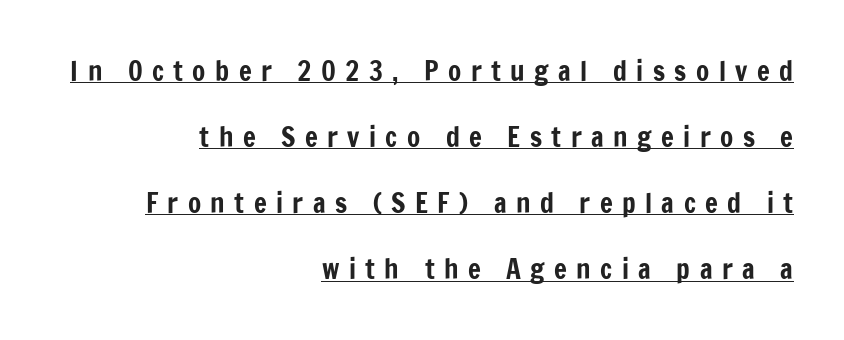
{"italic": "no", "underline": "yes", "align": "right", "line_spacing": "loose", "line_spacing_ratio": 2.45, "letter_spacing": "wide", "letter_spacing_em": 0.35, "glyph_px": 27}
